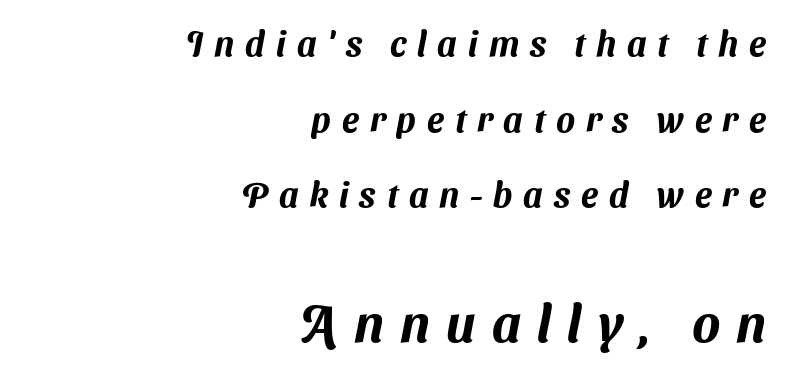
Q: Is the typeface a serif or a sans-serif typeface? A: Sans-serif.
Q: Is the text underlined? A: No.
Q: How is the paragraph aligned? A: Right-aligned.
Q: Is the spacing between letters normal or unusually wide? A: Unusually wide.
Q: Is the spacing between lines tight, normal or loose? A: Loose.
Q: Which block of text is set in a larger size, the first (top) or the second (bottom)? A: The second (bottom) one.
Q: Width (condensed, normal, or wide)? A: Normal.
Q: Stroke contrast? A: Medium.
Q: x-height? A: Medium.
Q: Monospaced? A: No.
